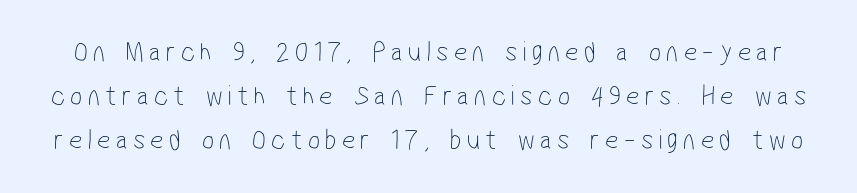
What kind of face is this? One without serifs — a sans. Is this a fixed-width face? No — the glyphs have proportional, varying widths. Words float on clear page, feet unadorned. Rows of type keep a routine distance in the vertical direction. Weight: in the light-to-regular range.
